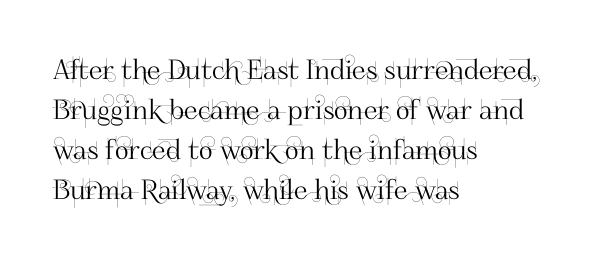
Q: Is the text italic (slanted)? A: No, it is upright.
Q: Is the text underlined? A: No.
Q: How is the paragraph aligned? A: Left-aligned.
Q: Is the spacing between letters normal or unusually wide? A: Normal.
Q: Is the spacing between lines tight, normal or loose? A: Normal.
